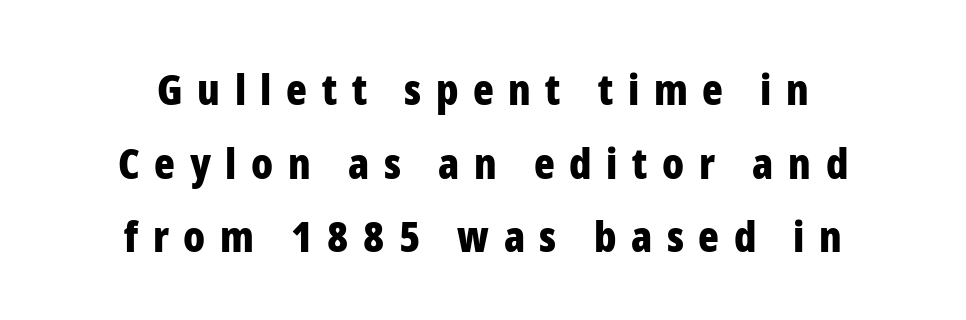
The image shows 43 px bold, condensed sans-serif type, upright; set centered, line spacing 1.71x, unusually wide letter spacing (+0.34 em), not underlined; low stroke contrast and a medium x-height.
